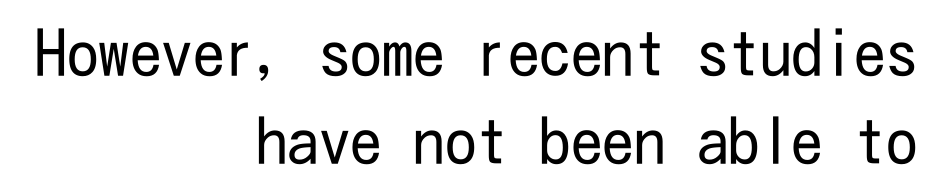
{"serif": "no", "italic": "no", "bold": "no", "weight": "regular", "width": "condensed", "stroke_contrast": "low", "x_height": "medium", "underline": "no", "align": "right", "line_spacing": "normal", "line_spacing_ratio": 1.4, "letter_spacing": "normal", "letter_spacing_em": 0.0, "glyph_px": 63}
